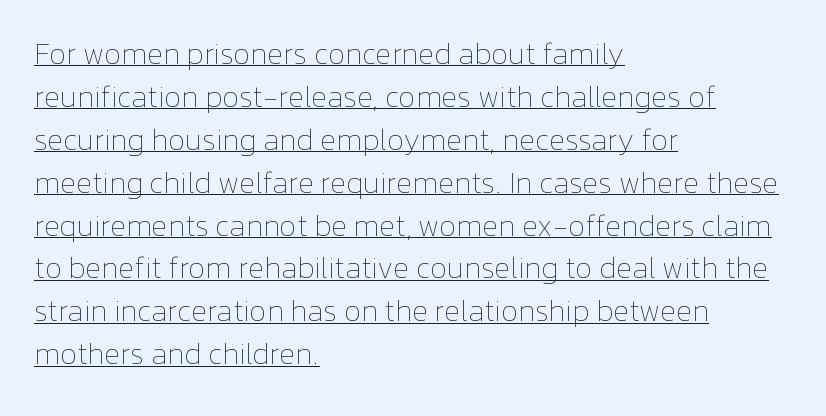
Line starts are locked; line ends wander. One glance says typical: line gaps are just what's usual. This sample has the flowing, uneven cadence of proportional lettering. No heavy texture on the line: the type isn't bold. The font's upright variant was chosen for this text. Decoration check: the copy is underlined.
